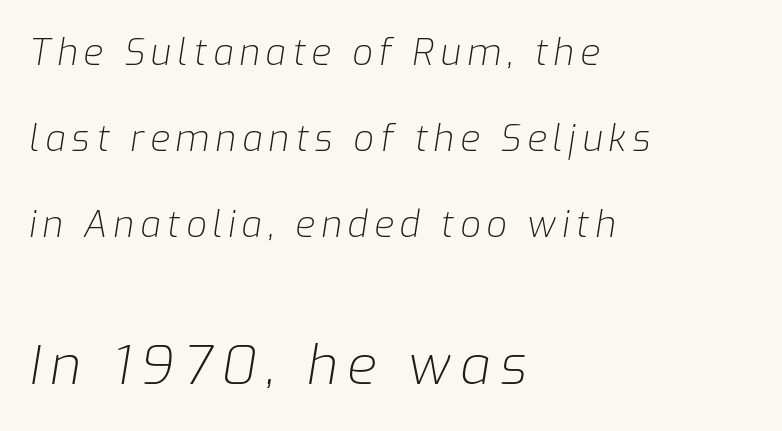
The image shows 54 px light type, italic (leaning right); set left-aligned, loose line spacing (2.39x), not underlined; the second (bottom) block is 1.5x larger; low stroke contrast and a medium x-height.
